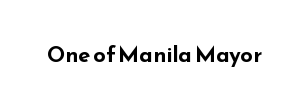
The image shows 22 px bold type, upright; set normal letter spacing, not underlined.
